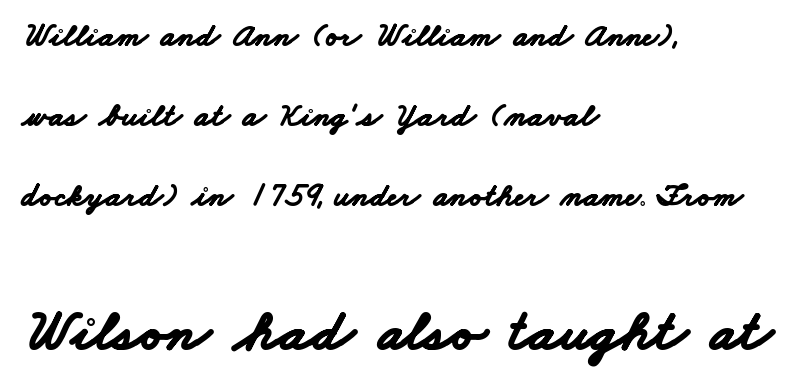
The image shows 58 px bold, wide sans-serif type; set left-aligned, loose line spacing (2.43x), normal letter spacing, not underlined; the second (bottom) block is 1.76x larger; low stroke contrast and a small x-height.
